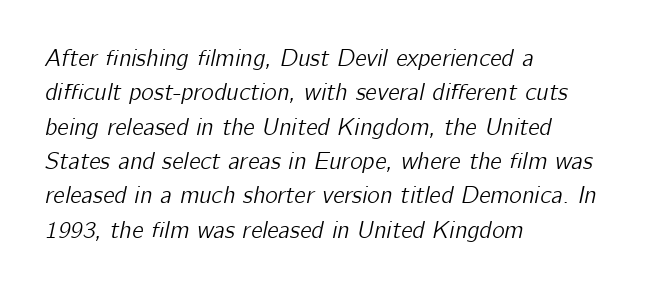
Quick note: underline off. These lines are set flush left with a ragged right edge. Here the glyphs are tracked normally, forming tight word shapes. Looking at the ascenders, they clearly lean. Evenly set lines give the paragraph a standard silhouette.
